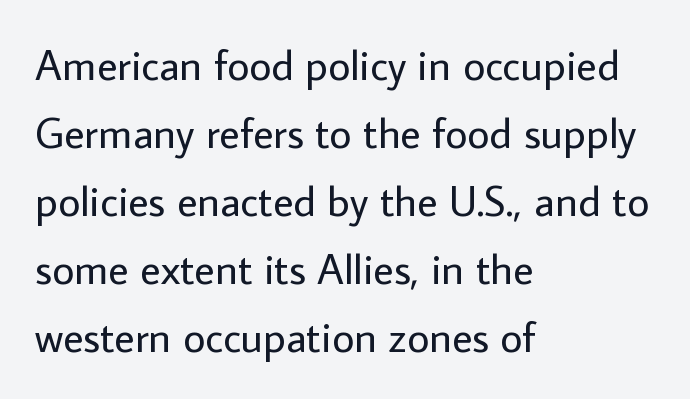
The paragraph has a hard left edge and a soft right edge. The strokes carry an ordinary text weight at most. Decoration check: the copy has no underline. The rendering uses natural spacing where letterforms have individual widths.
